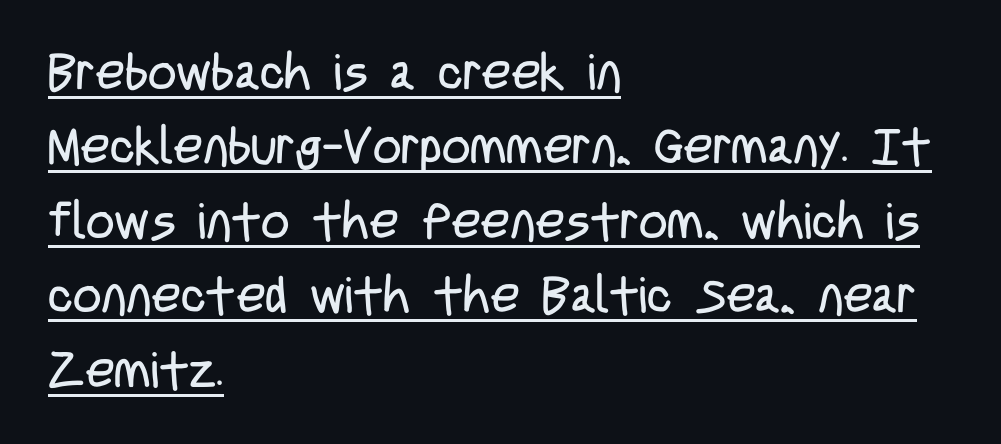
The image shows 50 px regular-weight, condensed sans-serif type, upright; set left-aligned, normal line spacing (1.49x), normal letter spacing, underlined; low stroke contrast and a large x-height.
